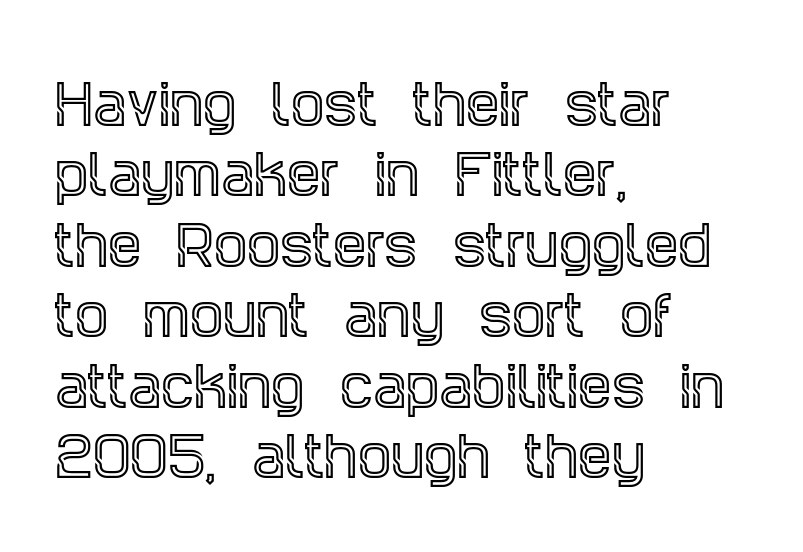
{"serif": "yes", "italic": "no", "width": "condensed", "x_height": "large", "monospaced": "no", "underline": "no", "align": "left", "line_spacing": "normal", "line_spacing_ratio": 1.33, "letter_spacing": "normal", "letter_spacing_em": 0.0, "glyph_px": 53}
